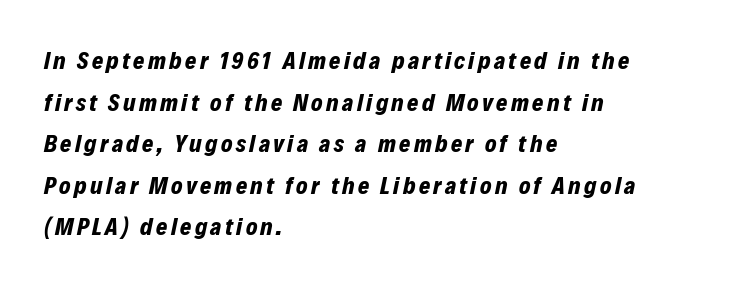
No word sits above an underline. The typography opts for an oblique posture over an upright one. A full-strength bold gives these letters their thick strokes. Does the copy run flush right? No — it runs flush left.
